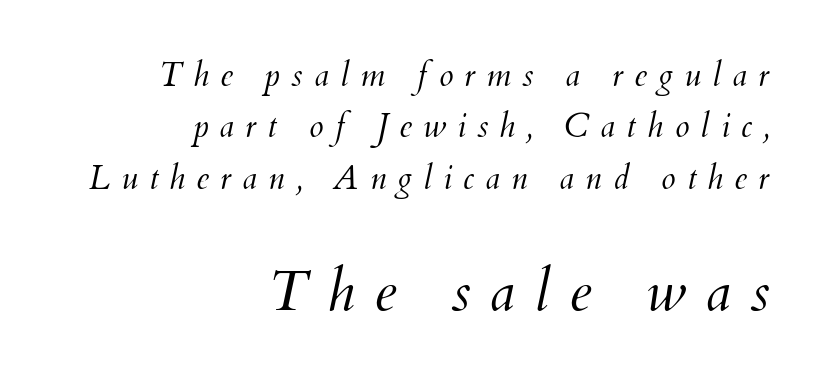
The specimen omits any rule beneath the text block's lines. Slant detected: the letters are inclined. Teacher's note: observe the even right margin — that is flush-right alignment. Here the glyphs are tracked loosely, breaking word shapes into spaced letters. On a weight scale, this lands at 450 or below.
